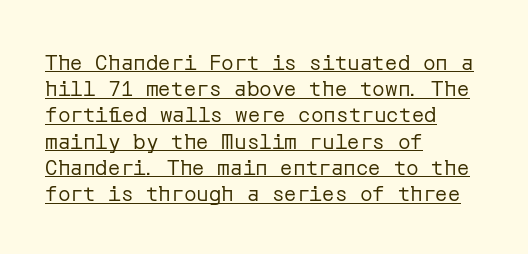
Q: Is the text bold? A: No.
Q: Is the text italic (slanted)? A: No, it is upright.
Q: Is the text underlined? A: Yes.
Q: How is the paragraph aligned? A: Left-aligned.
Q: Is the spacing between letters normal or unusually wide? A: Normal.
Q: Is the spacing between lines tight, normal or loose? A: Normal.
